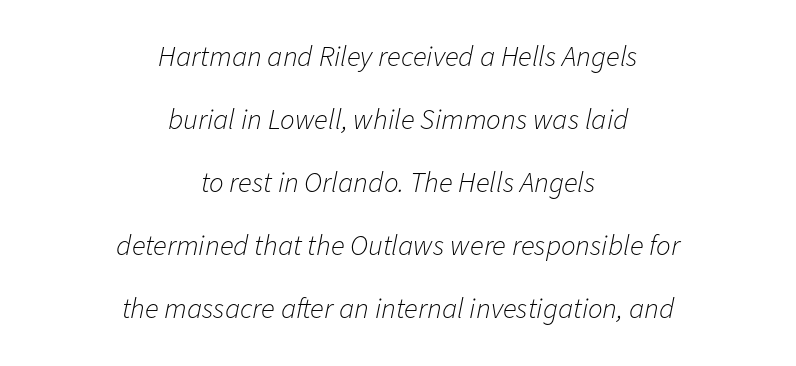
Beneath every word, the page is bare. Inter-character spacing is left at the font's built-in metrics. Notice how the stems are inclined rather than vertical — that's the hallmark of italics. Rows of type keep a wide berth in the vertical direction. The characters are drawn with everyday or finer stroke widths.
